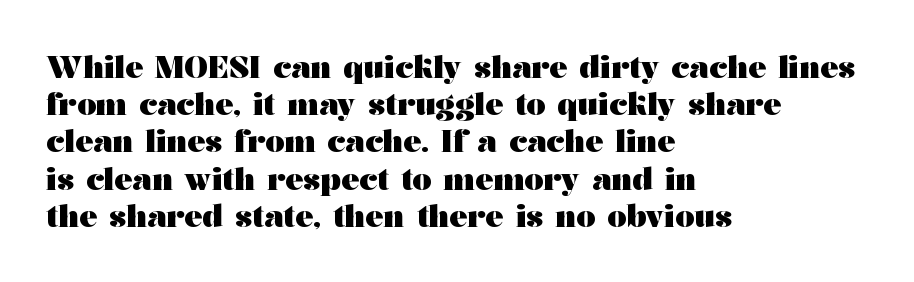
Set as a true bold cut, around the 700 mark. Default kerning and tracking; the words read as compact shapes. Lines of text with bare space underneath. The lines in this sample share a left origin and differ only in where they stop. A typesetter would label this face a serif. Unlike italic type, these characters show no tilt at all.
